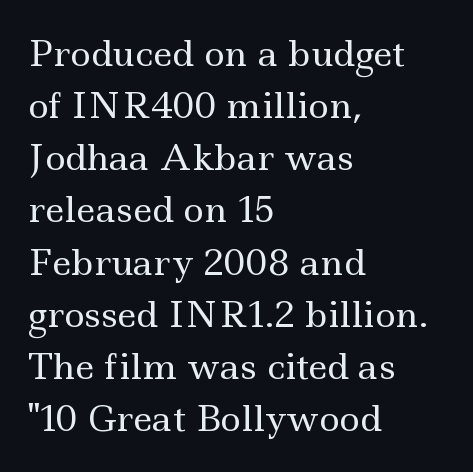
If you drew a line through each stem, it would be perfectly vertical. Does the copy run flush right? No — it runs flush left. Weight: in the light-to-regular range. These lines are rendered in a variable-pitch font. A typesetter would call this leading conventional body-copy spacing.
